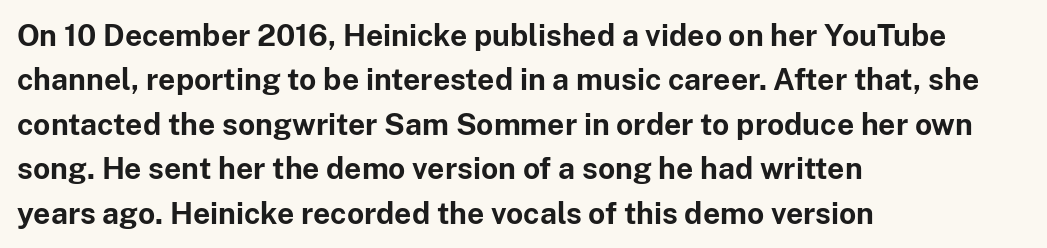
The image shows 30 px bold sans-serif type, upright; set left-aligned, normal line spacing (1.48x), normal letter spacing, not underlined; low stroke contrast and a medium x-height.
